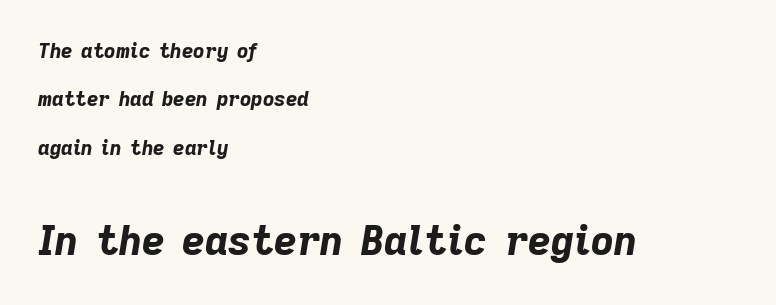
Each line starts at the same left margin while the right side varies. Each letter keeps its own natural width here, so spacing adapts to shape. How heavy is the stroke? Heavy — this is a bold. In terms of leading, this rendering errs on the spacious side.
